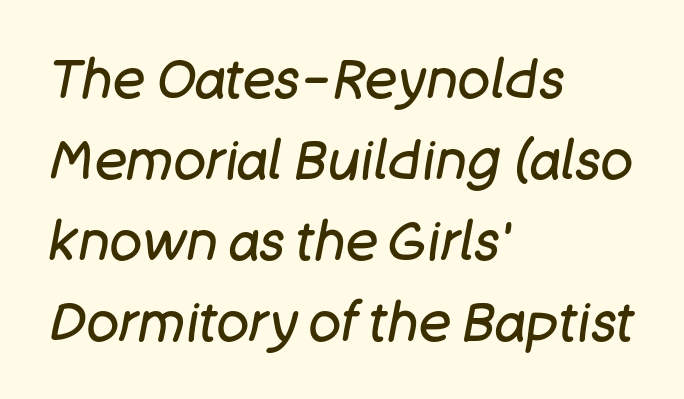
{"italic": "yes", "lean": "right", "slant_degrees": 11, "bold": "no", "weight": "regular", "width": "normal", "stroke_contrast": "low", "x_height": "large", "monospaced": "no", "underline": "no", "align": "left", "line_spacing": "normal", "line_spacing_ratio": 1.5, "letter_spacing": "normal", "letter_spacing_em": 0.0, "glyph_px": 54}
